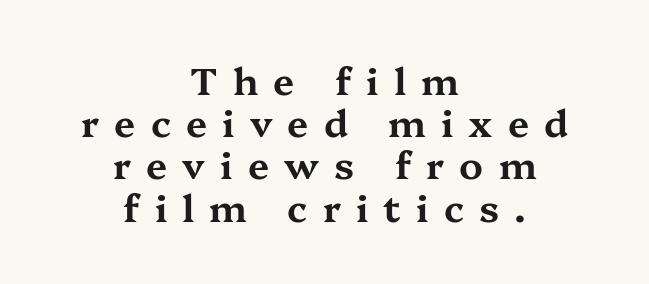
Does extra space separate the letters? Yes, quite a lot of it. Designer's note — italics off, roman on. Do the characters align in a grid? No, the font is proportional. Plain, unruled lines of type. Very little white space separates one row of letters from the next.
